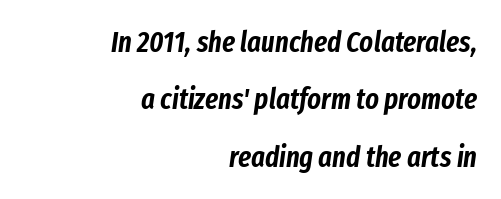
{"italic": "yes", "lean": "right", "slant_degrees": 8, "width": "condensed", "stroke_contrast": "low", "x_height": "medium", "monospaced": "no", "underline": "no", "align": "right", "line_spacing": "loose", "line_spacing_ratio": 1.98, "letter_spacing": "normal", "letter_spacing_em": 0.0, "glyph_px": 29}
